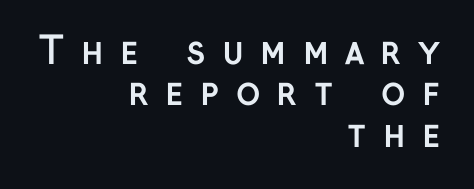
{"serif": "no", "italic": "no", "bold": "yes", "weight": "semibold", "width": "normal", "stroke_contrast": "low", "x_height": "medium", "monospaced": "no", "underline": "no", "align": "right", "line_spacing": "tight", "line_spacing_ratio": 1.12, "letter_spacing": "wide", "letter_spacing_em": 0.44, "glyph_px": 37}
